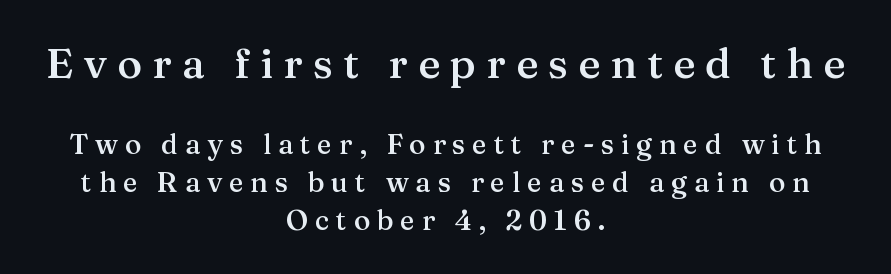
Q: Is the text bold? A: Semi-bold.
Q: Is the text italic (slanted)? A: No, it is upright.
Q: Is the typeface a serif or a sans-serif typeface? A: Serif.
Q: Is the text underlined? A: No.
Q: How is the paragraph aligned? A: Centered.
Q: Is the spacing between letters normal or unusually wide? A: Unusually wide.
Q: Is the spacing between lines tight, normal or loose? A: Normal.
Q: Which block of text is set in a larger size, the first (top) or the second (bottom)? A: The first (top) one.
Q: Width (condensed, normal, or wide)? A: Normal.
Q: Stroke contrast? A: Medium.
Q: x-height? A: Medium.
Q: Monospaced? A: No.
